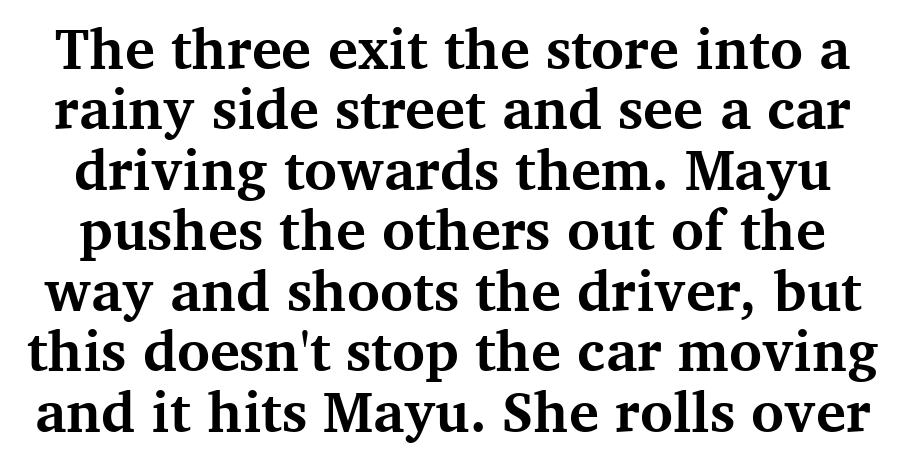
Q: Is the text bold? A: Yes.
Q: Is the text italic (slanted)? A: No, it is upright.
Q: Is the typeface a serif or a sans-serif typeface? A: Serif.
Q: Is the text underlined? A: No.
Q: Is the spacing between letters normal or unusually wide? A: Normal.
Q: Is the spacing between lines tight, normal or loose? A: Tight.
Q: Width (condensed, normal, or wide)? A: Normal.
Q: Stroke contrast? A: Medium.
Q: x-height? A: Medium.
Q: Monospaced? A: No.
